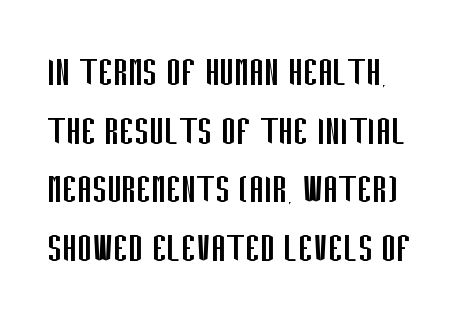
Q: Is the text bold? A: No.
Q: Is the text italic (slanted)? A: No, it is upright.
Q: Is the typeface a serif or a sans-serif typeface? A: Sans-serif.
Q: Is the text underlined? A: No.
Q: Is the spacing between letters normal or unusually wide? A: Normal.
Q: Is the spacing between lines tight, normal or loose? A: Normal.
Q: Width (condensed, normal, or wide)? A: Condensed.
Q: Stroke contrast? A: Low.
Q: x-height? A: Large.
Q: Monospaced? A: No.
